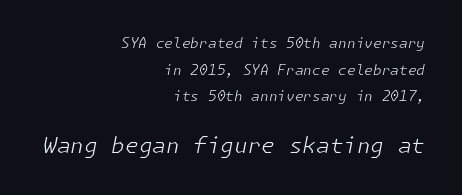
The image shows 22 px text type, italic (leaning right); set right-aligned, loose line spacing (1.91x), normal letter spacing, not underlined; the second (bottom) block is 1.57x larger.
